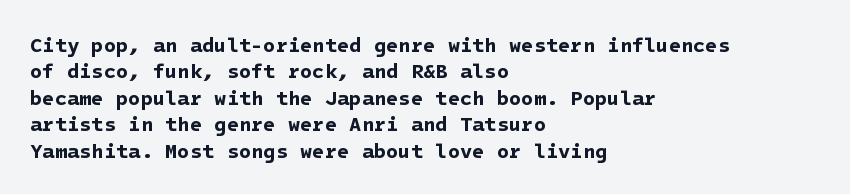
Q: Is the text bold? A: Yes.
Q: Is the text underlined? A: No.
Q: How is the paragraph aligned? A: Left-aligned.
Q: Is the spacing between letters normal or unusually wide? A: Normal.
Q: Is the spacing between lines tight, normal or loose? A: Normal.
